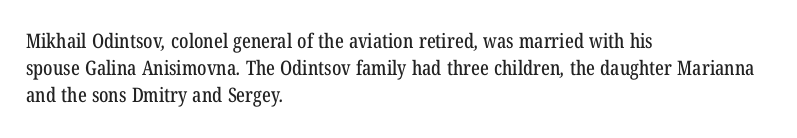
Q: Is the text underlined? A: No.
Q: How is the paragraph aligned? A: Left-aligned.
Q: Is the spacing between letters normal or unusually wide? A: Normal.
Q: Is the spacing between lines tight, normal or loose? A: Normal.
